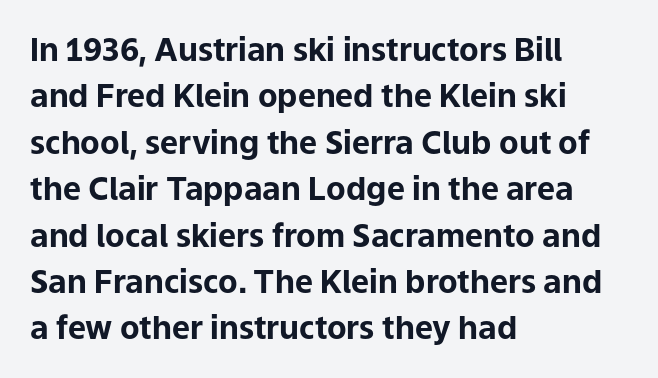
{"serif": "no", "italic": "no", "bold": "yes", "weight": "bold", "width": "normal", "stroke_contrast": "low", "x_height": "medium", "monospaced": "no", "underline": "no", "align": "left", "line_spacing": "normal", "line_spacing_ratio": 1.45, "letter_spacing": "normal", "letter_spacing_em": 0.0, "glyph_px": 32}
